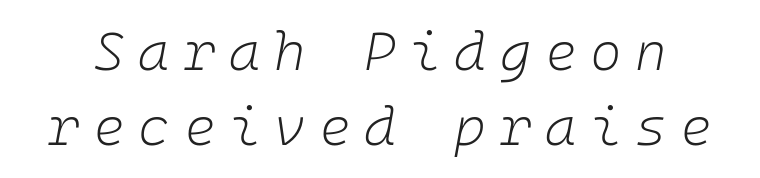
This is oblique type, the kind used for emphasis or titles. The rows are spaced the way most documents space them. Bare-footed words on every line. The letterforms sit at book weight or below. The letters are spread apart with noticeably loose tracking.
